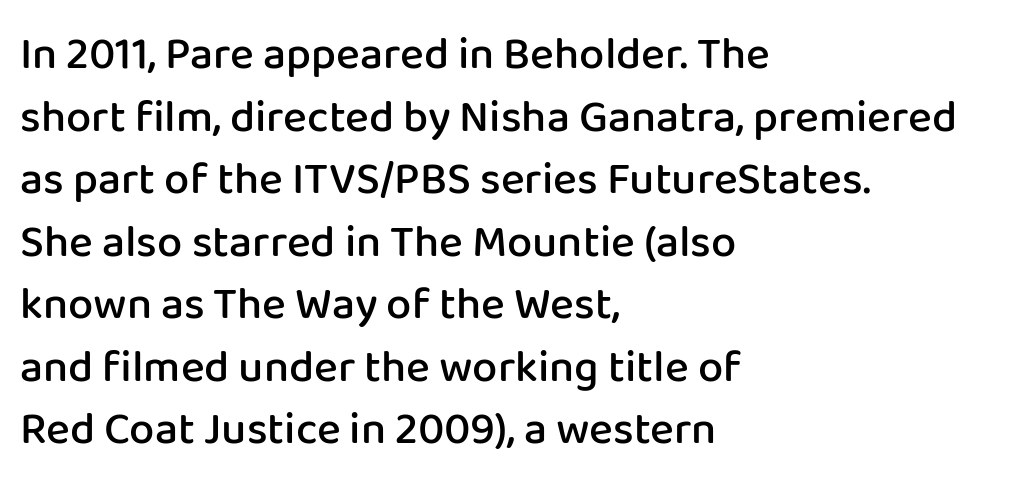
The image shows 45 px semibold sans-serif type, upright; set left-aligned, normal line spacing (1.39x), normal letter spacing, not underlined; low stroke contrast and a medium x-height.
